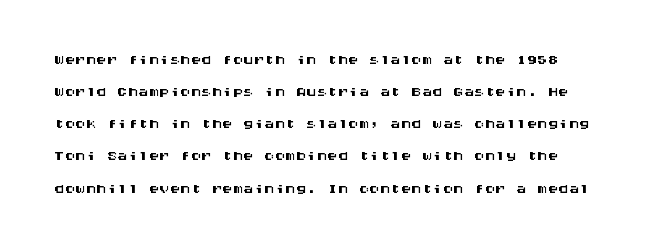
Q: Is the text italic (slanted)? A: No, it is upright.
Q: Is the text underlined? A: No.
Q: Is the spacing between letters normal or unusually wide? A: Normal.
Q: Is the spacing between lines tight, normal or loose? A: Normal.
